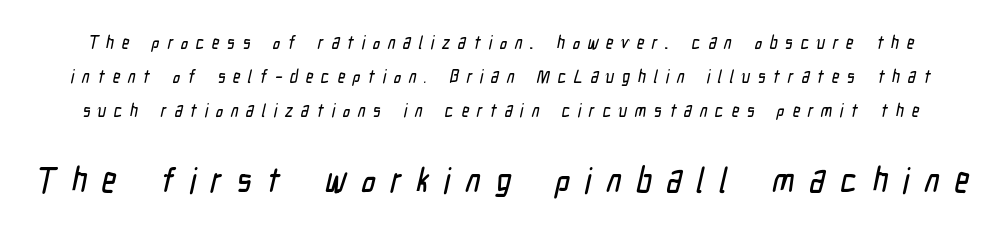
Q: Is the typeface a serif or a sans-serif typeface? A: Sans-serif.
Q: Is the text underlined? A: No.
Q: Is the spacing between letters normal or unusually wide? A: Unusually wide.
Q: Which block of text is set in a larger size, the first (top) or the second (bottom)? A: The second (bottom) one.
Q: Width (condensed, normal, or wide)? A: Condensed.
Q: Stroke contrast? A: Low.
Q: x-height? A: Medium.
Q: Monospaced? A: No.
